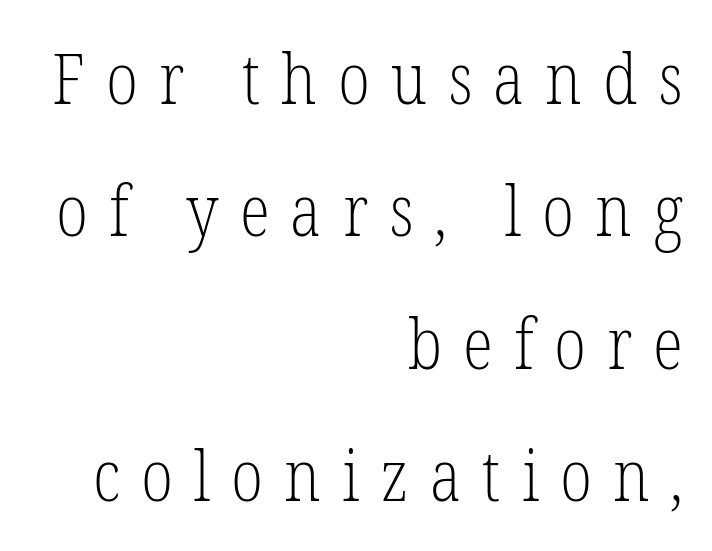
{"serif": "yes", "italic": "no", "bold": "no", "weight": "light", "width": "condensed", "stroke_contrast": "low", "x_height": "medium", "monospaced": "no", "underline": "no", "align": "right", "line_spacing_ratio": 1.89, "letter_spacing": "wide", "letter_spacing_em": 0.3, "glyph_px": 70}
